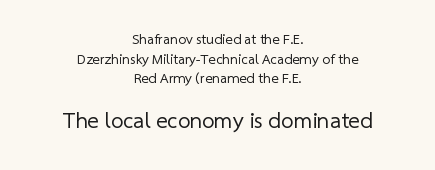
{"bold": "no", "underline": "no", "align": "center", "line_spacing": "normal", "line_spacing_ratio": 1.4, "letter_spacing": "normal", "letter_spacing_em": 0.0, "larger_block": "second", "size_ratio": 1.57, "glyph_px": 22}
